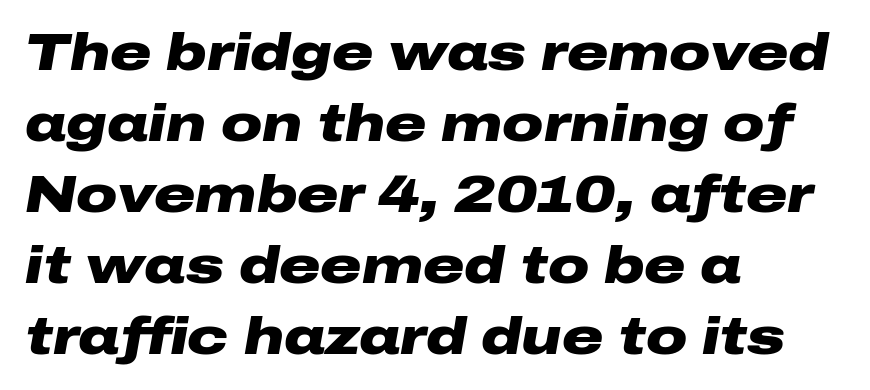
The image shows 51 px heavy, wide type, italic (leaning right); set left-aligned, normal line spacing (1.39x), normal letter spacing, not underlined; low stroke contrast and a medium x-height.
